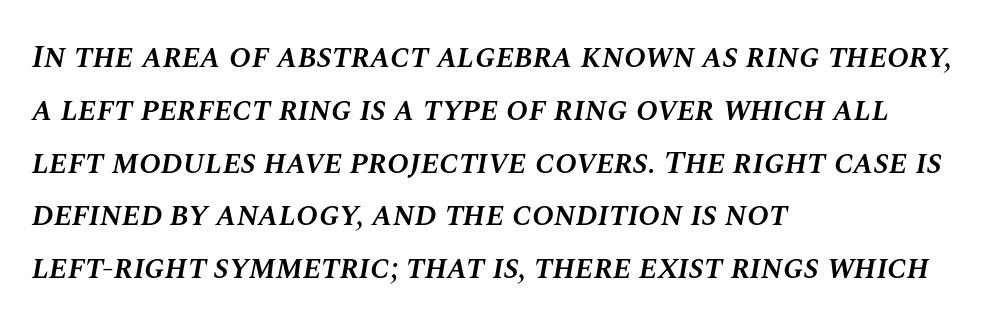
{"italic": "yes", "lean": "right", "slant_degrees": 10, "bold": "semi", "weight": "semibold", "width": "normal", "stroke_contrast": "medium", "x_height": "large", "monospaced": "no", "underline": "no", "align": "left", "line_spacing": "normal", "line_spacing_ratio": 1.6, "letter_spacing": "normal", "letter_spacing_em": 0.0, "glyph_px": 33}
